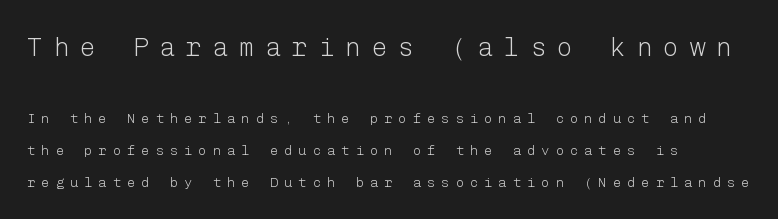
The image shows 26 px text type, upright; set left-aligned, loose line spacing (2.29x), unusually wide letter spacing (+0.42 em), not underlined; the first (top) block is 1.86x larger.
